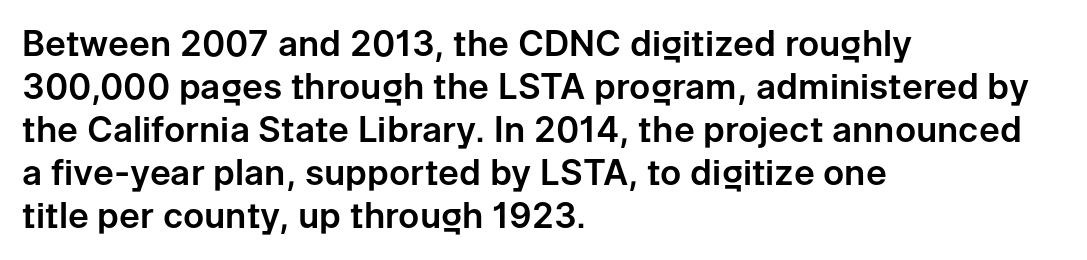
Q: Is the text italic (slanted)? A: No, it is upright.
Q: Is the typeface a serif or a sans-serif typeface? A: Sans-serif.
Q: Is the text underlined? A: No.
Q: How is the paragraph aligned? A: Left-aligned.
Q: Is the spacing between letters normal or unusually wide? A: Normal.
Q: Width (condensed, normal, or wide)? A: Normal.
Q: Stroke contrast? A: Low.
Q: x-height? A: Medium.
Q: Monospaced? A: No.
